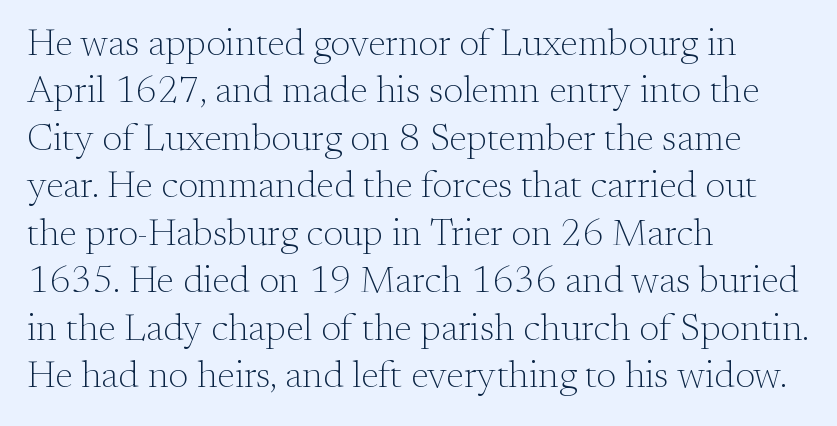
Horizontal bands of white between lines are of average thickness. Look at the bottom of the vertical strokes: they flare into serifs here. The letters look calm and open, with moderate or lighter stems. If you drew a ruler down the left edge, every line would touch it. The letters advance in unequal steps, a hallmark of proportional type. Every character sits straight up, as roman type does.
